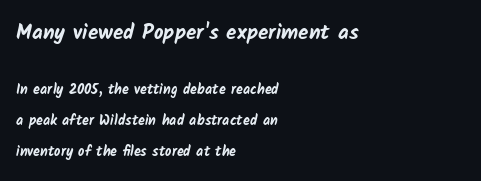
Q: Is the text bold? A: Yes.
Q: Is the text underlined? A: No.
Q: How is the paragraph aligned? A: Left-aligned.
Q: Is the spacing between letters normal or unusually wide? A: Normal.
Q: Is the spacing between lines tight, normal or loose? A: Loose.
Q: Which block of text is set in a larger size, the first (top) or the second (bottom)? A: The first (top) one.
